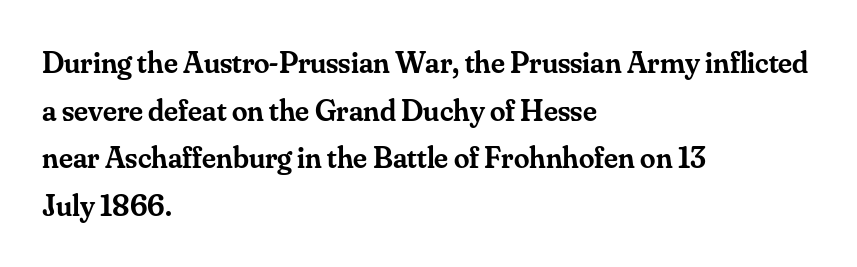
Q: Is the text bold? A: Semi-bold.
Q: Is the text italic (slanted)? A: No, it is upright.
Q: Is the typeface a serif or a sans-serif typeface? A: Serif.
Q: Is the text underlined? A: No.
Q: How is the paragraph aligned? A: Left-aligned.
Q: Is the spacing between letters normal or unusually wide? A: Normal.
Q: Is the spacing between lines tight, normal or loose? A: Normal.
Q: Width (condensed, normal, or wide)? A: Normal.
Q: Stroke contrast? A: Medium.
Q: x-height? A: Small.
Q: Monospaced? A: No.
